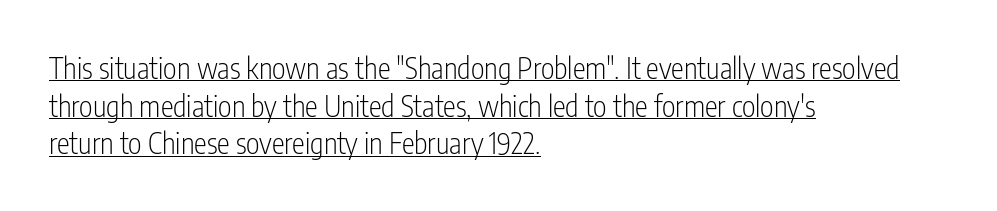
Evenly set lines give the paragraph a standard silhouette. Observe the absence of serifs on each vertical stroke in this sample. Note the varied advance widths — an 'i' is clearly narrower than an 'm'. Line beginnings align vertically; line endings do not.
